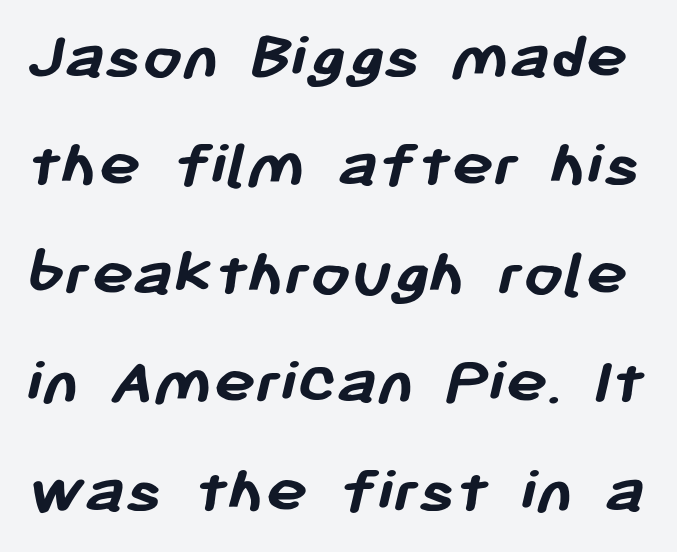
The image shows 70 px semibold sans-serif type; set normal line spacing (1.55x), normal letter spacing, not underlined; low stroke contrast and a medium x-height.
